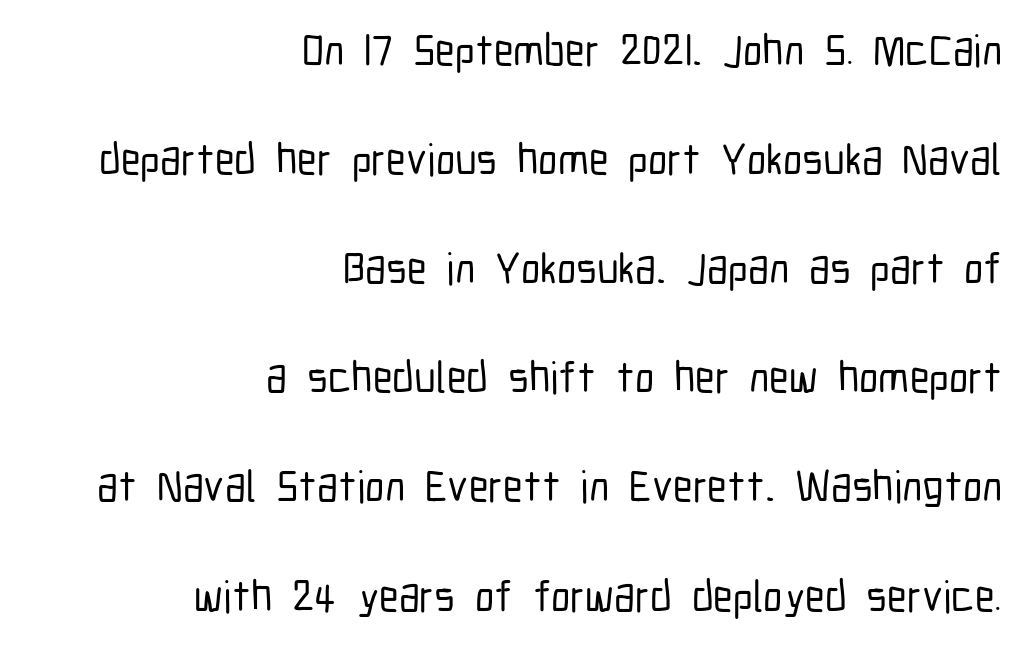
{"serif": "no", "italic": "no", "width": "condensed", "stroke_contrast": "low", "x_height": "medium", "monospaced": "no", "underline": "no", "align": "right", "line_spacing": "loose", "line_spacing_ratio": 2.48, "letter_spacing": "normal", "letter_spacing_em": 0.0, "glyph_px": 44}
